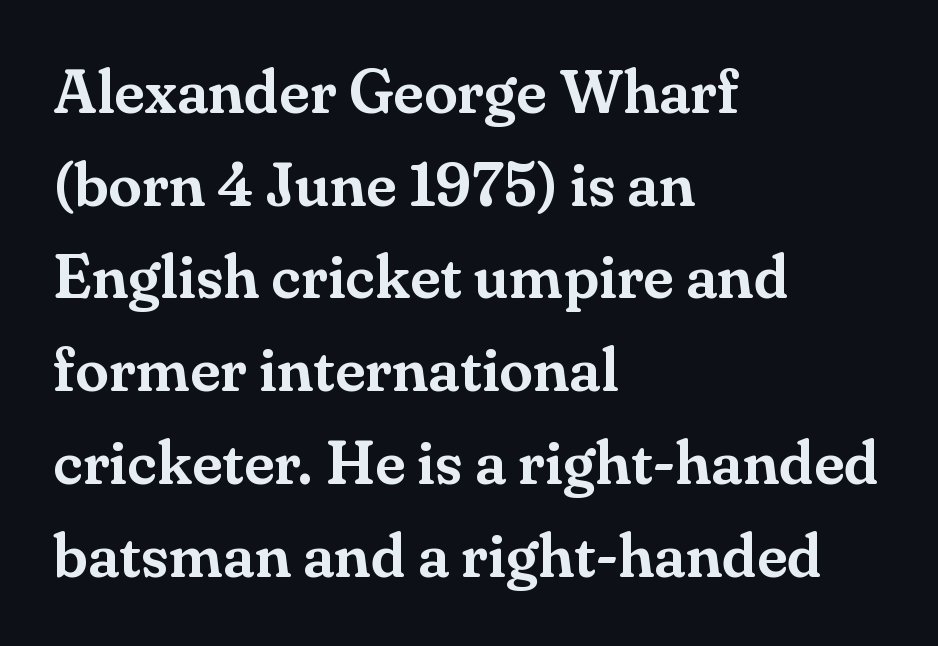
Q: Is the text italic (slanted)? A: No, it is upright.
Q: Is the typeface a serif or a sans-serif typeface? A: Serif.
Q: Is the text underlined? A: No.
Q: How is the paragraph aligned? A: Left-aligned.
Q: Is the spacing between letters normal or unusually wide? A: Normal.
Q: Is the spacing between lines tight, normal or loose? A: Normal.
Q: Width (condensed, normal, or wide)? A: Normal.
Q: Stroke contrast? A: Medium.
Q: x-height? A: Small.
Q: Monospaced? A: No.
